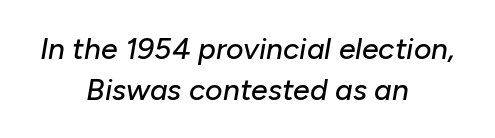
Descenders are the only things crossing below the line. This sample is center-justified, so both line endings float freely. A typesetter would call this proportional, since set widths differ per character. Spacing between characters is what you'd get straight out of the box.
